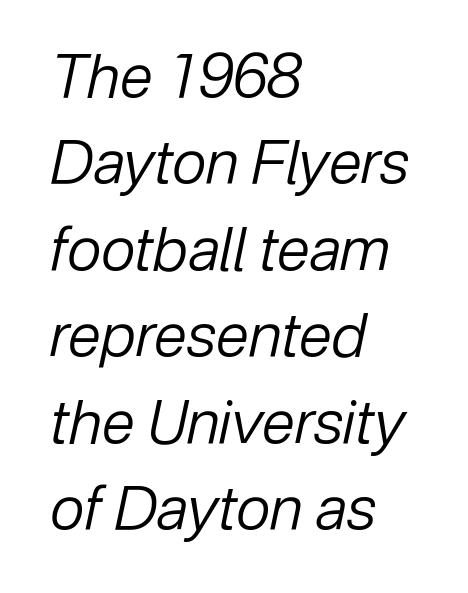
{"italic": "yes", "lean": "right", "slant_degrees": 12, "bold": "no", "weight": "regular", "width": "normal", "stroke_contrast": "low", "x_height": "medium", "monospaced": "no", "underline": "no", "align": "left", "line_spacing": "normal", "line_spacing_ratio": 1.44, "letter_spacing": "normal", "letter_spacing_em": 0.0, "glyph_px": 60}
